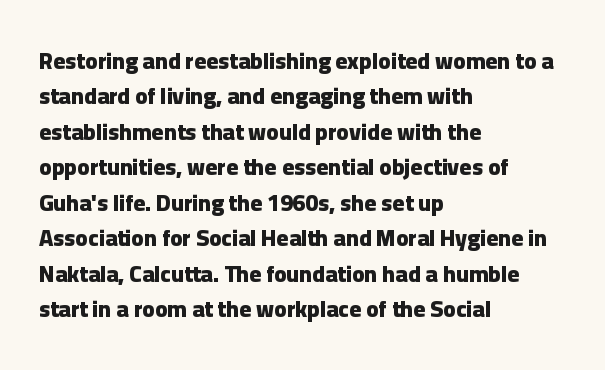
Q: Is the text bold? A: Yes.
Q: Is the text italic (slanted)? A: No, it is upright.
Q: Is the text underlined? A: No.
Q: How is the paragraph aligned? A: Left-aligned.
Q: Is the spacing between letters normal or unusually wide? A: Normal.
Q: Is the spacing between lines tight, normal or loose? A: Normal.
